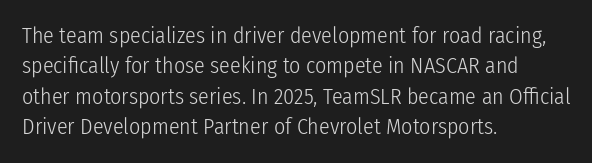
{"italic": "no", "bold": "no", "underline": "no", "align": "left", "line_spacing": "normal", "line_spacing_ratio": 1.38, "letter_spacing": "normal", "letter_spacing_em": 0.0, "glyph_px": 22}
